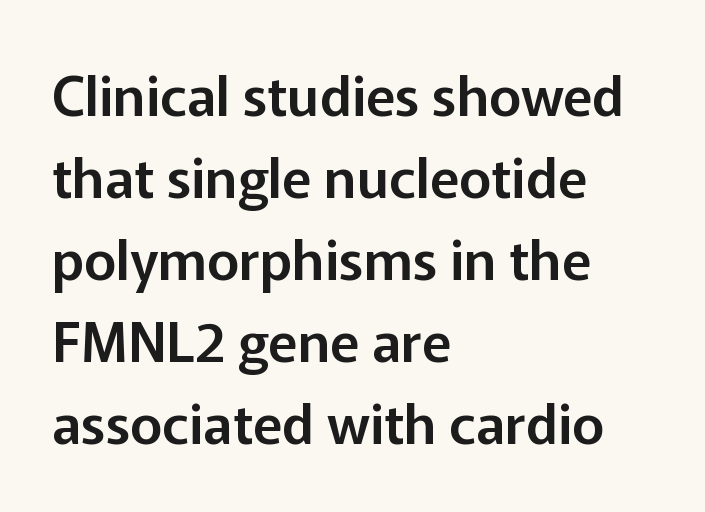
Q: Is the text italic (slanted)? A: No, it is upright.
Q: Is the typeface a serif or a sans-serif typeface? A: Sans-serif.
Q: Is the text underlined? A: No.
Q: How is the paragraph aligned? A: Left-aligned.
Q: Is the spacing between letters normal or unusually wide? A: Normal.
Q: Is the spacing between lines tight, normal or loose? A: Normal.
Q: Width (condensed, normal, or wide)? A: Normal.
Q: Stroke contrast? A: Low.
Q: x-height? A: Medium.
Q: Monospaced? A: No.
